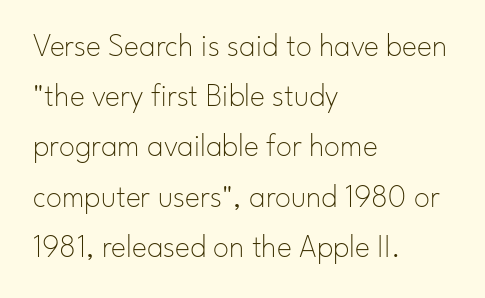
{"serif": "no", "italic": "no", "bold": "no", "weight": "thin", "width": "normal", "stroke_contrast": "low", "x_height": "small", "monospaced": "no", "underline": "no", "align": "left", "line_spacing": "normal", "line_spacing_ratio": 1.57, "letter_spacing": "normal", "letter_spacing_em": 0.0, "glyph_px": 32}
